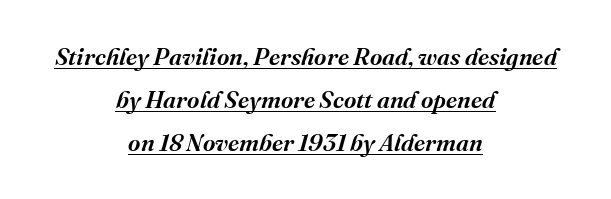
The letters sit at their default tracking, neither squeezed nor spread. These lines are centered, leaving both edges ragged. Characters are canted at an angle relative to the baseline's perpendicular. Underlining? Definitely there. This is the in-between weight designers call semibold or demi.
